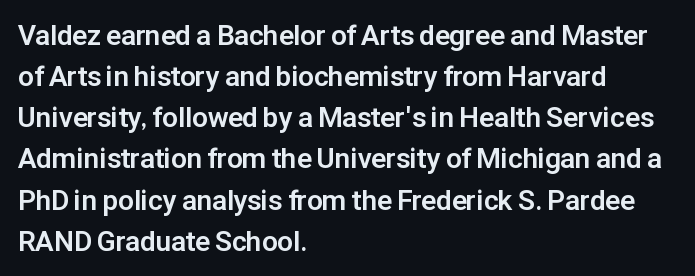
{"serif": "no", "italic": "no", "bold": "yes", "weight": "bold", "width": "normal", "stroke_contrast": "low", "x_height": "medium", "monospaced": "no", "underline": "no", "align": "left", "line_spacing": "normal", "line_spacing_ratio": 1.47, "letter_spacing": "normal", "letter_spacing_em": 0.0, "glyph_px": 28}
